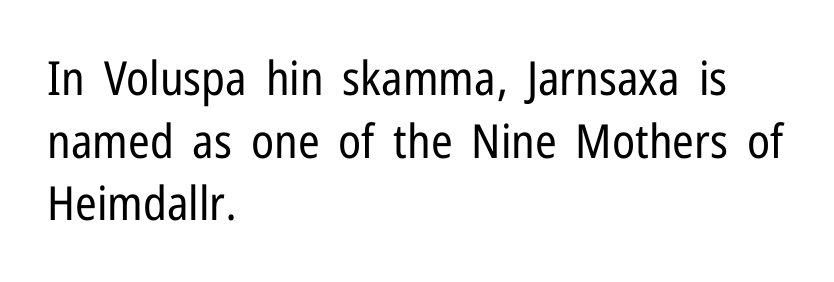
{"serif": "no", "italic": "no", "bold": "no", "weight": "regular", "width": "condensed", "stroke_contrast": "low", "x_height": "medium", "monospaced": "no", "underline": "no", "align": "left", "line_spacing": "normal", "line_spacing_ratio": 1.33, "letter_spacing": "normal", "letter_spacing_em": 0.0, "glyph_px": 47}
